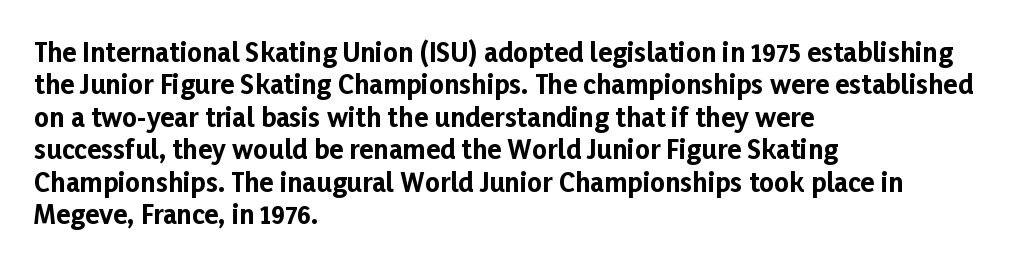
The image shows 26 px bold type, upright; set left-aligned, normal line spacing (1.25x), normal letter spacing, not underlined.
